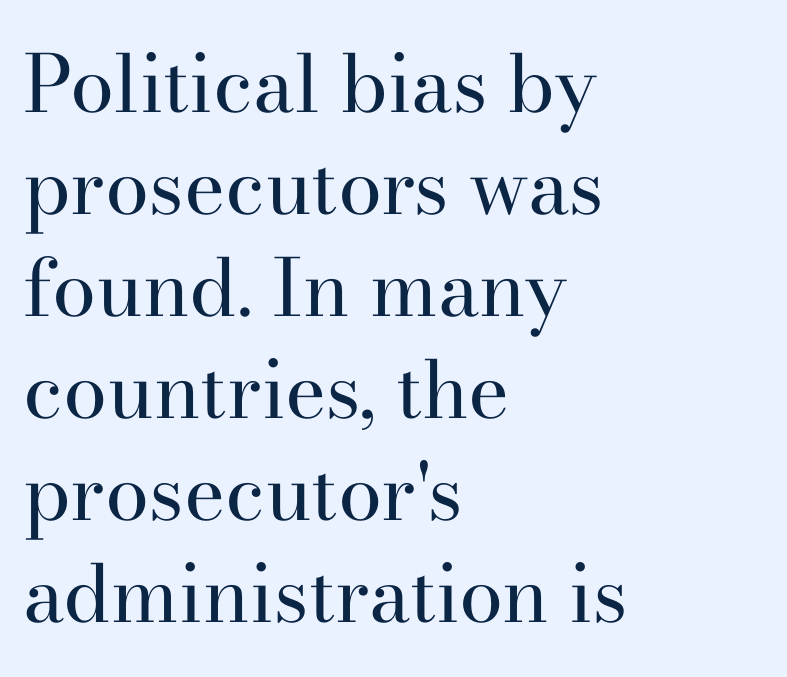
Q: Is the text bold? A: No.
Q: Is the text italic (slanted)? A: No, it is upright.
Q: Is the typeface a serif or a sans-serif typeface? A: Serif.
Q: Is the text underlined? A: No.
Q: How is the paragraph aligned? A: Left-aligned.
Q: Is the spacing between letters normal or unusually wide? A: Normal.
Q: Is the spacing between lines tight, normal or loose? A: Normal.
Q: Width (condensed, normal, or wide)? A: Normal.
Q: Stroke contrast? A: High.
Q: x-height? A: Small.
Q: Monospaced? A: No.
